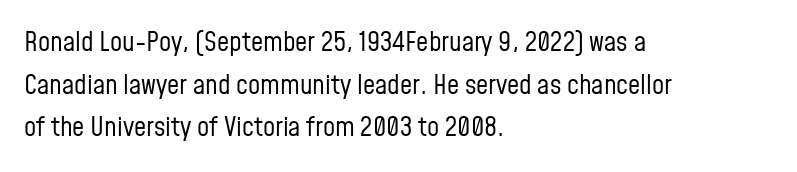
The ragged edge is on the right, which tells us the setting is flush left. Vertical strokes here are truly vertical. Heaviness? Minimal to ordinary, like unemphasized prose. Lines of text with bare space underneath.
